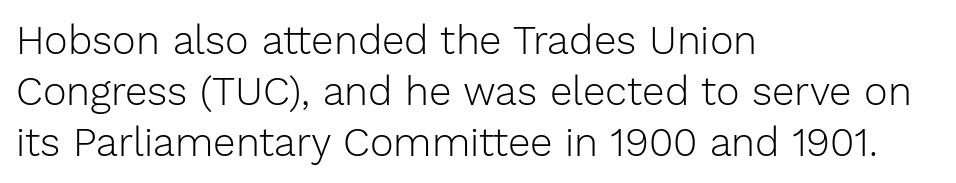
The image shows 40 px light sans-serif type, upright; set left-aligned, normal line spacing (1.28x), normal letter spacing, not underlined; low stroke contrast and a medium x-height.
